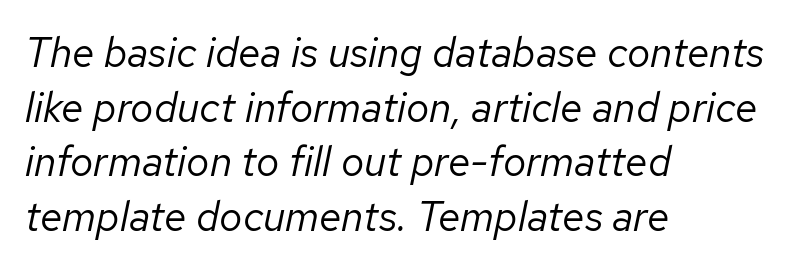
{"italic": "yes", "lean": "right", "slant_degrees": 12, "bold": "no", "weight": "regular", "width": "normal", "stroke_contrast": "low", "x_height": "medium", "monospaced": "no", "underline": "no", "align": "left", "line_spacing": "normal", "line_spacing_ratio": 1.33, "letter_spacing": "normal", "letter_spacing_em": 0.0, "glyph_px": 41}
